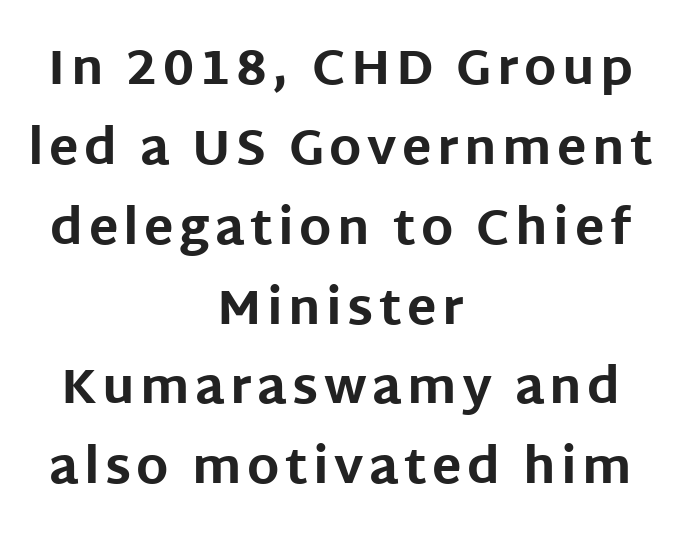
Q: Is the text bold? A: Yes.
Q: Is the text italic (slanted)? A: No, it is upright.
Q: Is the typeface a serif or a sans-serif typeface? A: Sans-serif.
Q: Is the text underlined? A: No.
Q: How is the paragraph aligned? A: Centered.
Q: Is the spacing between lines tight, normal or loose? A: Normal.
Q: Width (condensed, normal, or wide)? A: Normal.
Q: Stroke contrast? A: Low.
Q: x-height? A: Large.
Q: Monospaced? A: No.
